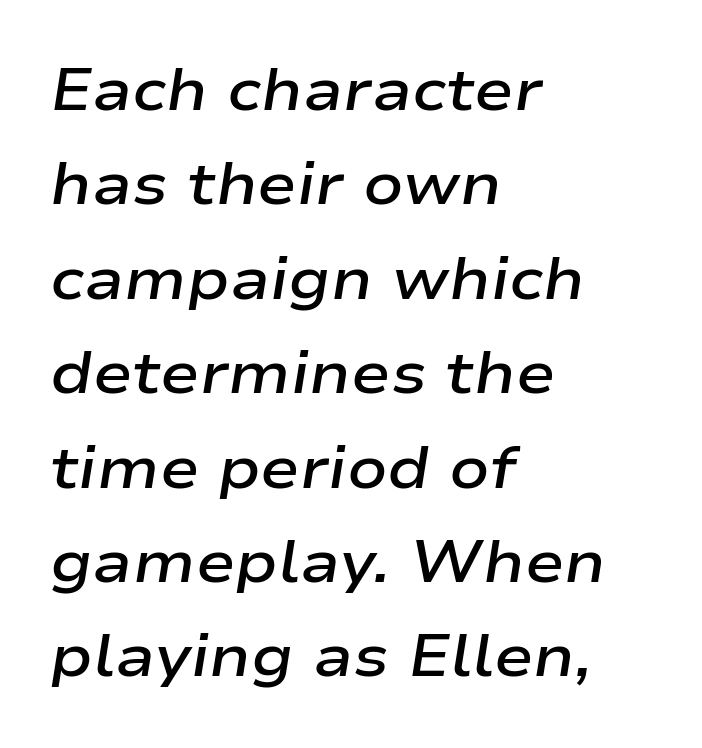
The lines in this sample share a left origin and differ only in where they stop. Each word holds together tightly as a unit, with standard inter-letter gaps. The face used here is proportionally spaced, like ordinary book or web type. Look at the stroke-to-counter ratio: somewhat heavy, a semibold.
